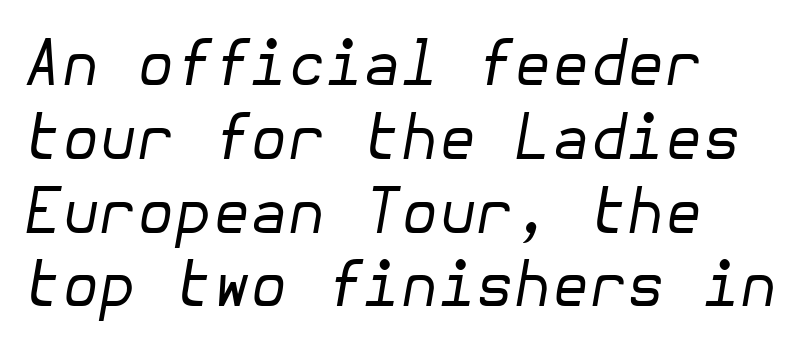
{"italic": "yes", "lean": "right", "slant_degrees": 10, "bold": "no", "weight": "regular", "width": "normal", "stroke_contrast": "low", "x_height": "medium", "underline": "no", "align": "left", "line_spacing_ratio": 1.21, "letter_spacing": "normal", "letter_spacing_em": 0.0, "glyph_px": 61}
